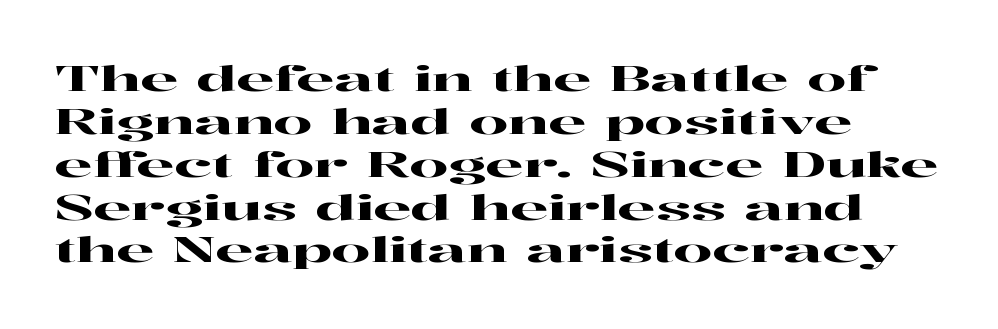
Q: Is the text italic (slanted)? A: No, it is upright.
Q: Is the typeface a serif or a sans-serif typeface? A: Serif.
Q: Is the text underlined? A: No.
Q: How is the paragraph aligned? A: Left-aligned.
Q: Is the spacing between letters normal or unusually wide? A: Normal.
Q: Is the spacing between lines tight, normal or loose? A: Normal.
Q: Width (condensed, normal, or wide)? A: Wide.
Q: Stroke contrast? A: High.
Q: x-height? A: Medium.
Q: Monospaced? A: No.
